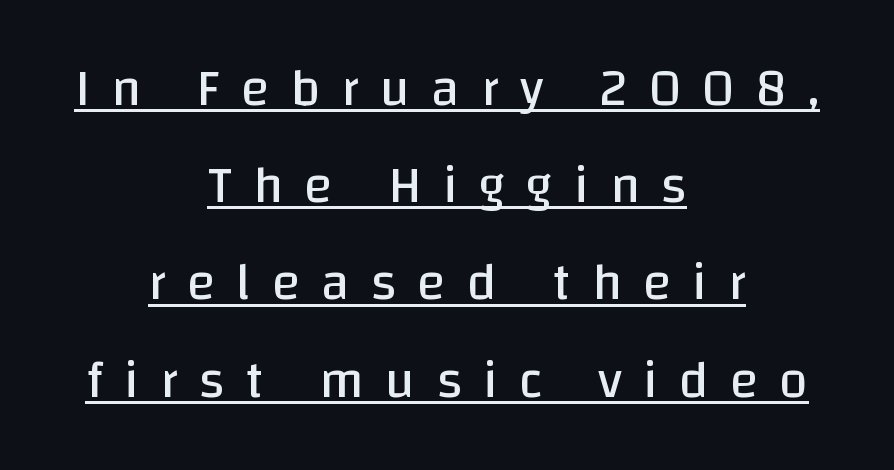
This is underlined copy, the kind a proofreader might mark for attention. Weight class: somewhere from thin through regular. The face used here is proportionally spaced, like ordinary book or web type. Regarding serifs, this sample does without them.
